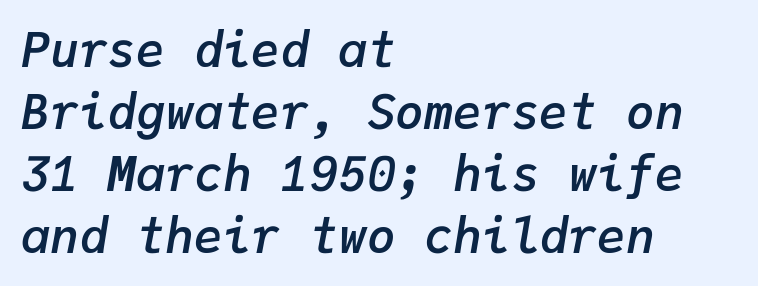
Q: Is the text bold? A: Semi-bold.
Q: Is the text italic (slanted)? A: Yes, it leans right by about 9 degrees.
Q: Is the text underlined? A: No.
Q: How is the paragraph aligned? A: Left-aligned.
Q: Is the spacing between letters normal or unusually wide? A: Normal.
Q: Is the spacing between lines tight, normal or loose? A: Normal.
Q: Width (condensed, normal, or wide)? A: Normal.
Q: Stroke contrast? A: Low.
Q: x-height? A: Medium.
Q: Monospaced? A: Yes.
